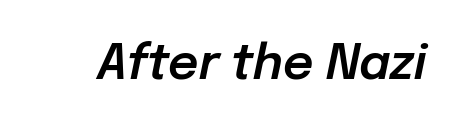
Q: Is the text italic (slanted)? A: Yes, it leans right by about 12 degrees.
Q: Is the text underlined? A: No.
Q: Is the spacing between letters normal or unusually wide? A: Normal.
Q: Width (condensed, normal, or wide)? A: Normal.
Q: Stroke contrast? A: Low.
Q: x-height? A: Medium.
Q: Monospaced? A: No.
